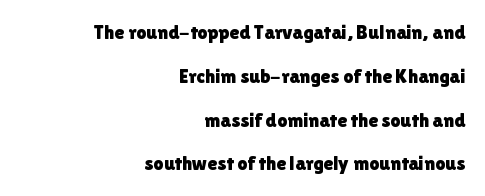
{"italic": "no", "underline": "no", "align": "right", "line_spacing": "loose", "line_spacing_ratio": 2.19, "letter_spacing": "normal", "letter_spacing_em": 0.0, "glyph_px": 20}
